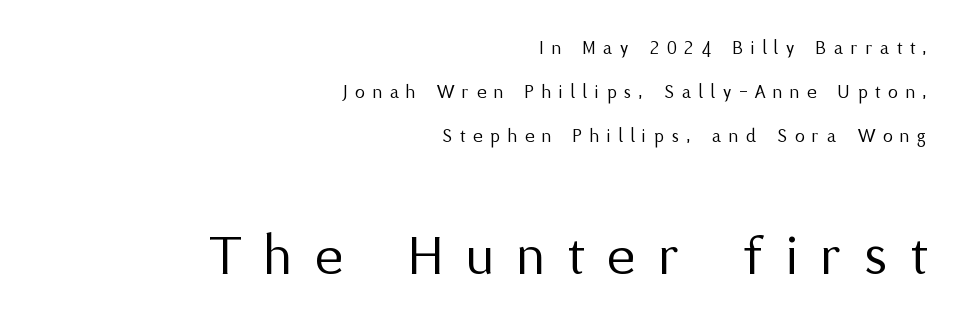
The lines are quadded right. The foot of each line stays bare and open. Looks like regular typesetting: each glyph gets only the width it needs. Successive baselines arrive slowly, with a big drop between each. In terms of posture, this sample is upright.
